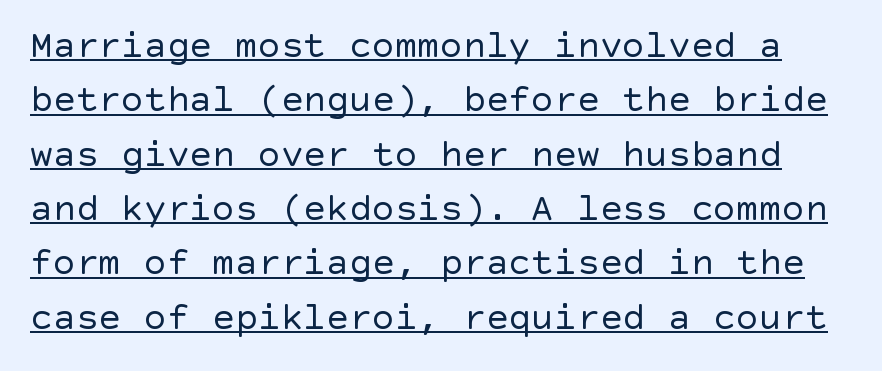
The words here are underlined. Style check: upright. Weight: regular or lighter. How would I describe the line gaps? Plain and ordinary. The rendering shows plain stroke endings on the letterforms — a sans-serif design.
